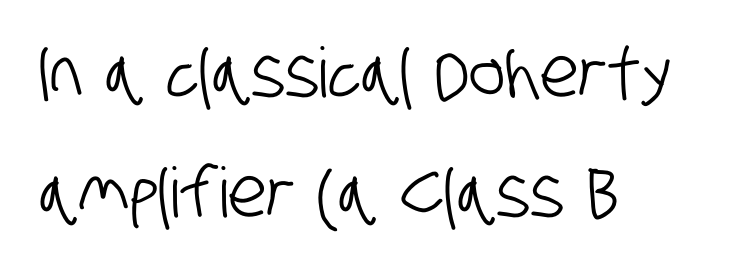
Q: Is the typeface a serif or a sans-serif typeface? A: Sans-serif.
Q: Is the text underlined? A: No.
Q: How is the paragraph aligned? A: Left-aligned.
Q: Is the spacing between letters normal or unusually wide? A: Normal.
Q: Width (condensed, normal, or wide)? A: Condensed.
Q: Stroke contrast? A: Low.
Q: x-height? A: Large.
Q: Monospaced? A: No.
